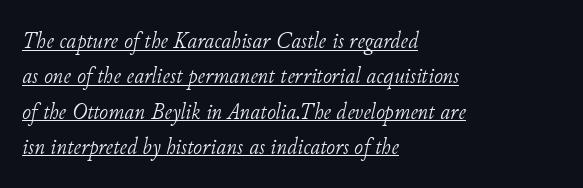
Does the copy run flush right? No — it runs flush left. Looks like someone drew a line under every word here. Does extra space separate the letters? No, they use regular spacing. Evenly set lines give the paragraph a standard silhouette. The text carries the slant typical of an italic or oblique font.
